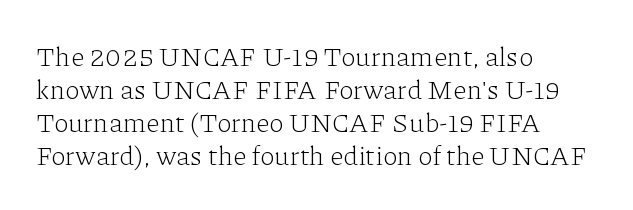
{"italic": "no", "bold": "no", "underline": "no", "align": "left", "line_spacing_ratio": 1.22, "letter_spacing": "normal", "letter_spacing_em": 0.0, "glyph_px": 27}
